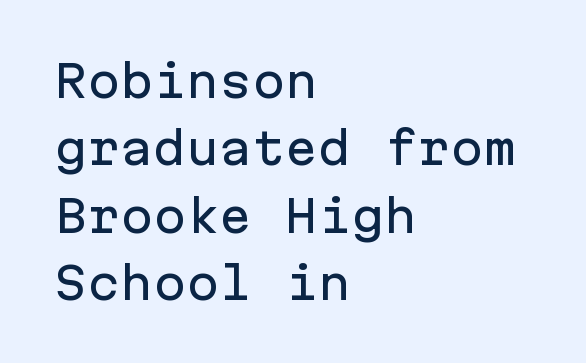
Q: Is the text italic (slanted)? A: No, it is upright.
Q: Is the typeface a serif or a sans-serif typeface? A: Sans-serif.
Q: Is the text underlined? A: No.
Q: How is the paragraph aligned? A: Left-aligned.
Q: Is the spacing between letters normal or unusually wide? A: Normal.
Q: Is the spacing between lines tight, normal or loose? A: Normal.
Q: Width (condensed, normal, or wide)? A: Normal.
Q: Stroke contrast? A: Low.
Q: x-height? A: Medium.
Q: Monospaced? A: Yes.
